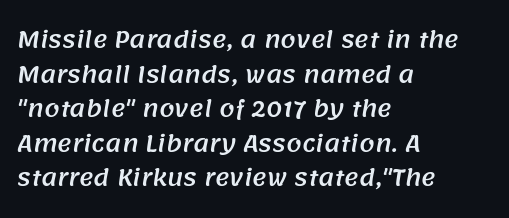
The image shows 22 px text type; set left-aligned, normal line spacing (1.57x), normal letter spacing, not underlined.
